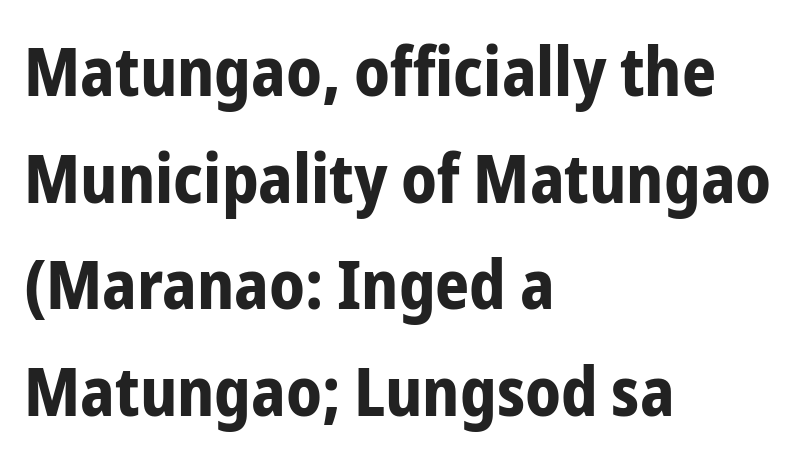
{"serif": "no", "italic": "no", "bold": "yes", "weight": "bold", "width": "condensed", "stroke_contrast": "low", "x_height": "medium", "monospaced": "no", "underline": "no", "align": "left", "line_spacing": "normal", "line_spacing_ratio": 1.59, "letter_spacing": "normal", "letter_spacing_em": 0.0, "glyph_px": 67}
